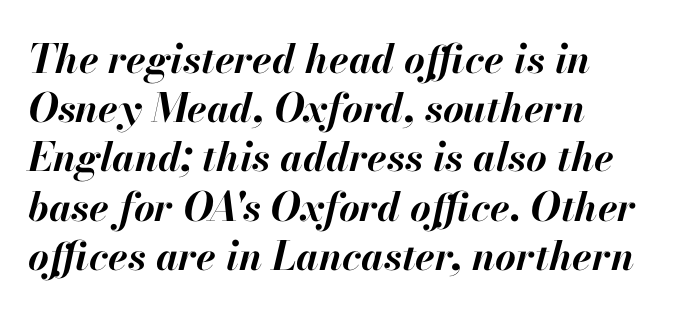
The image shows 40 px bold type, italic (leaning right); set left-aligned, line spacing 1.23x, normal letter spacing, not underlined; high stroke contrast and a small x-height.
